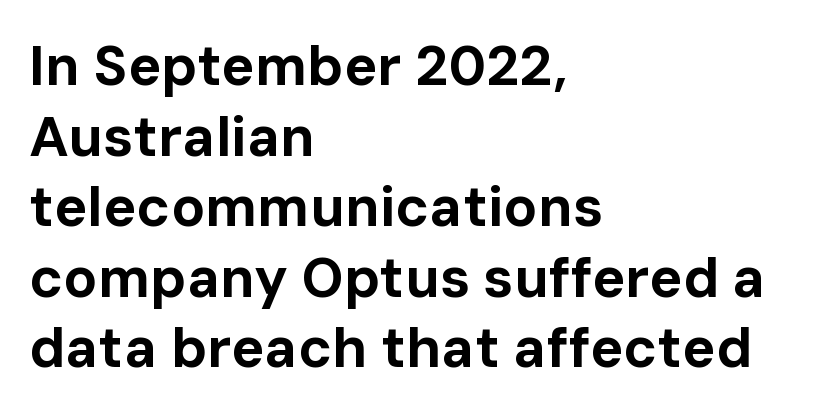
{"serif": "no", "italic": "no", "bold": "yes", "weight": "bold", "width": "normal", "stroke_contrast": "low", "x_height": "medium", "monospaced": "no", "underline": "no", "align": "left", "line_spacing": "normal", "line_spacing_ratio": 1.26, "letter_spacing": "normal", "letter_spacing_em": 0.0, "glyph_px": 56}
